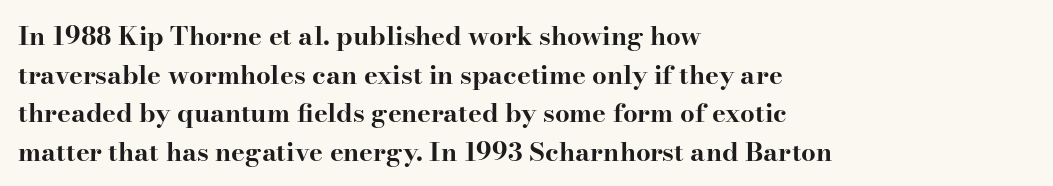
Q: Is the text bold? A: Yes.
Q: Is the text italic (slanted)? A: No, it is upright.
Q: Is the text underlined? A: No.
Q: How is the paragraph aligned? A: Left-aligned.
Q: Is the spacing between letters normal or unusually wide? A: Normal.
Q: Is the spacing between lines tight, normal or loose? A: Normal.
